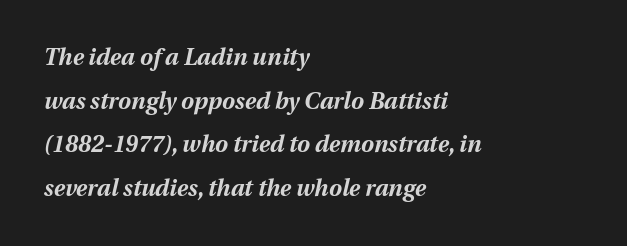
{"italic": "yes", "lean": "right", "slant_degrees": 12, "bold": "yes", "underline": "no", "align": "left", "line_spacing": "loose", "line_spacing_ratio": 1.9, "letter_spacing": "normal", "letter_spacing_em": 0.0, "glyph_px": 23}
